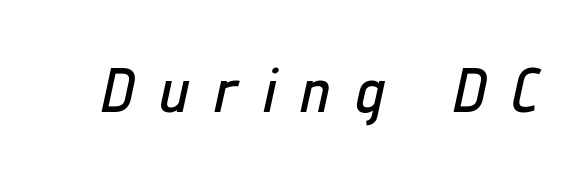
The baseline area is clear. The letters advance in unequal steps, a hallmark of proportional type. Look at the tracking — it's clearly loosened, letters drifting apart. The specimen reads as italic at a glance.
